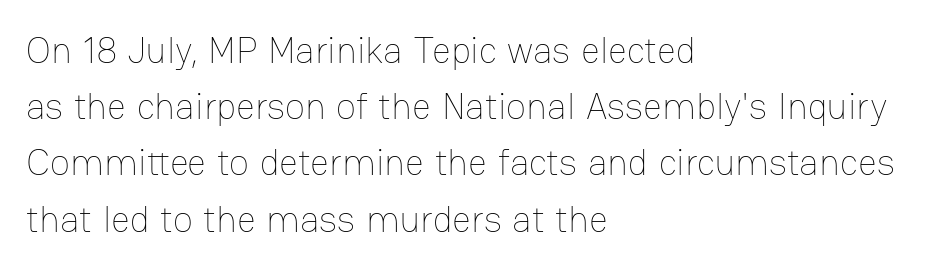
{"italic": "no", "bold": "no", "weight": "thin", "width": "normal", "stroke_contrast": "low", "x_height": "medium", "monospaced": "no", "underline": "no", "align": "left", "line_spacing": "normal", "line_spacing_ratio": 1.52, "letter_spacing": "normal", "letter_spacing_em": 0.0, "glyph_px": 37}
